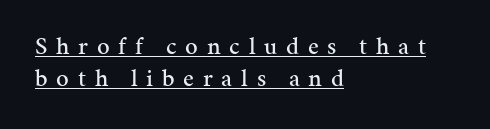
The image shows 25 px text type, upright; set left-aligned, normal line spacing (1.29x), unusually wide letter spacing (+0.35 em), underlined.
